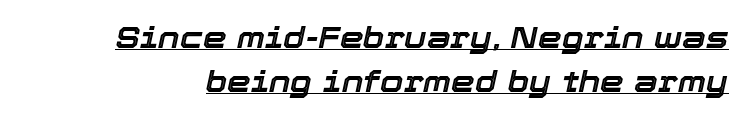
{"italic": "yes", "lean": "right", "slant_degrees": 12, "width": "normal", "x_height": "medium", "monospaced": "no", "underline": "yes", "line_spacing": "normal", "line_spacing_ratio": 1.46, "letter_spacing": "normal", "letter_spacing_em": 0.0, "glyph_px": 30}
